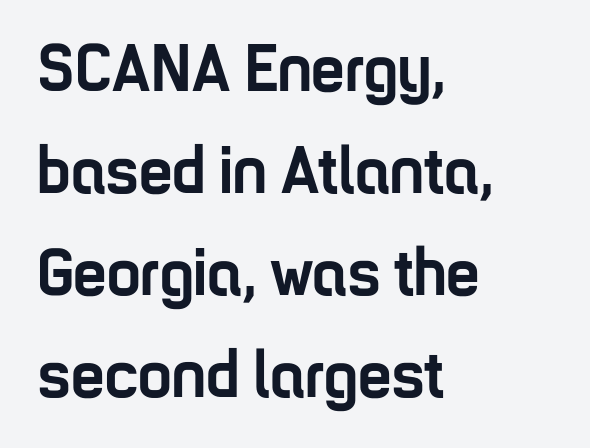
Nobody drew a line under any word here. The letterforms sit shoulder to shoulder at normal distance. This is the regular roman posture of the typeface. Spacing verdict: proportional, widths tailored to each character. Pretty heavy lettering here — definitely bold. The paragraph shown leans on its left margin.
